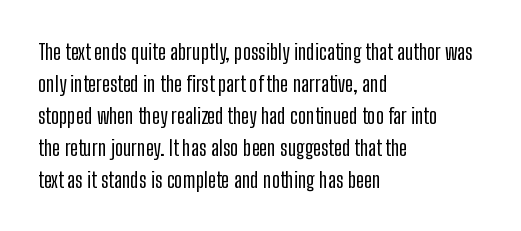
Left-aligned paragraph, ragged on the right. Rendered with straight, roman letterforms. Successive baselines arrive at the customary interval. Descenders are the only things crossing below the line. Is the letter spacing exaggerated? No — it looks like the ordinary default.
